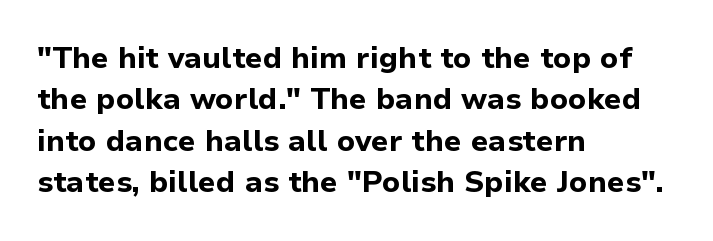
A full-strength bold gives these letters their thick strokes. Caption: standard tracking, unaltered. Every stem runs plumb, perpendicular to the baseline. The space beneath each line is pristine and unruled.
